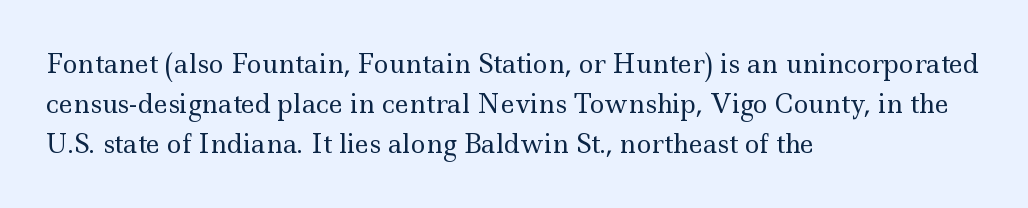
The image shows 25 px text type, upright; set left-aligned, normal line spacing (1.6x), normal letter spacing, not underlined.
